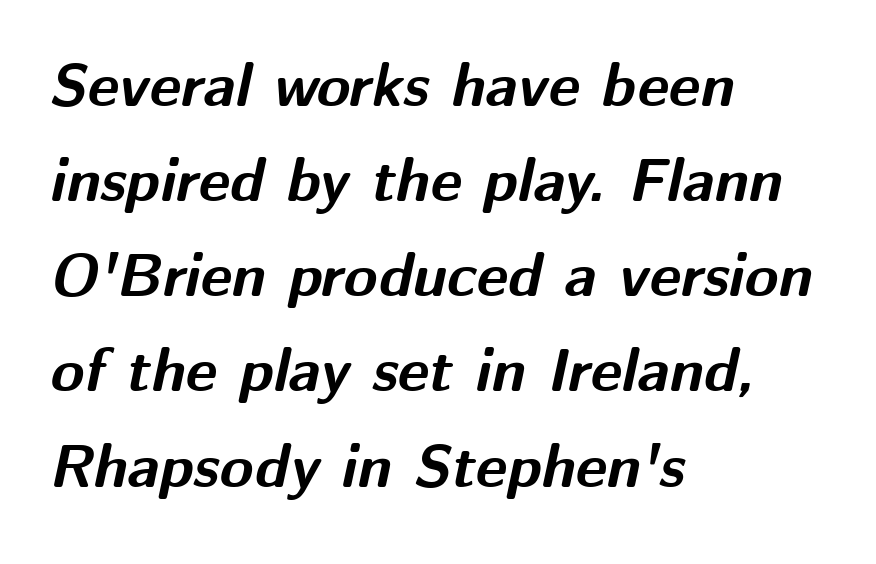
The image shows 61 px bold type, italic (leaning right); set left-aligned, normal line spacing (1.56x), normal letter spacing, not underlined; medium stroke contrast and a medium x-height.
